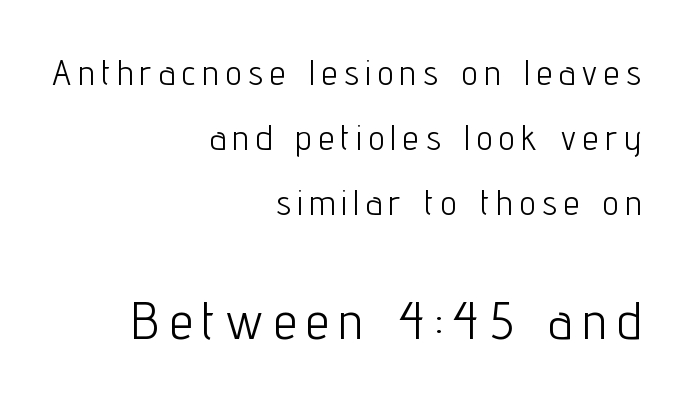
The image shows 52 px light, condensed sans-serif type, upright; set right-aligned, line spacing 1.86x, unusually wide letter spacing (+0.21 em), not underlined; the second (bottom) block is 1.49x larger; low stroke contrast and a medium x-height.
